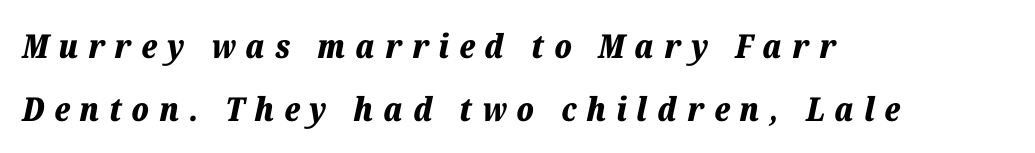
Q: Is the text bold? A: Yes.
Q: Is the text italic (slanted)? A: Yes, it leans right by about 12 degrees.
Q: Is the text underlined? A: No.
Q: How is the paragraph aligned? A: Left-aligned.
Q: Is the spacing between letters normal or unusually wide? A: Unusually wide.
Q: Is the spacing between lines tight, normal or loose? A: Loose.
Q: Width (condensed, normal, or wide)? A: Normal.
Q: Stroke contrast? A: Low.
Q: x-height? A: Medium.
Q: Monospaced? A: No.
